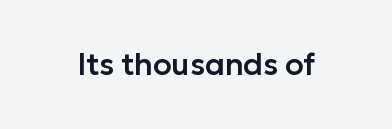
{"serif": "no", "italic": "no", "width": "normal", "stroke_contrast": "low", "x_height": "medium", "monospaced": "no", "underline": "no", "letter_spacing": "normal", "letter_spacing_em": 0.0, "glyph_px": 30}
